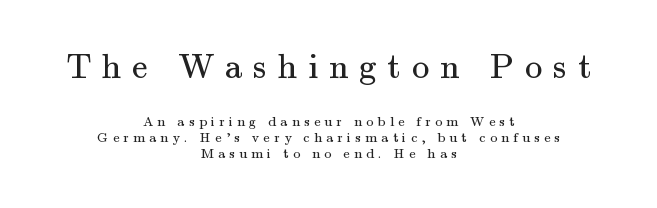
The image shows 35 px regular-weight serif type, upright; set centered, tight line spacing (1.12x), unusually wide letter spacing (+0.31 em), not underlined; the first (top) block is 2.5x larger; medium stroke contrast and a small x-height.
